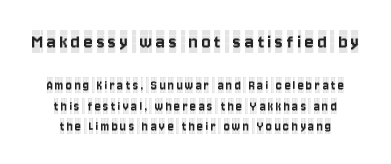
This sample keeps an unexceptional amount of space between lines. Descenders hang freely into open space. Italic: no, the glyphs are upright roman. Size hierarchy here favors the leading block over the trailing one.
